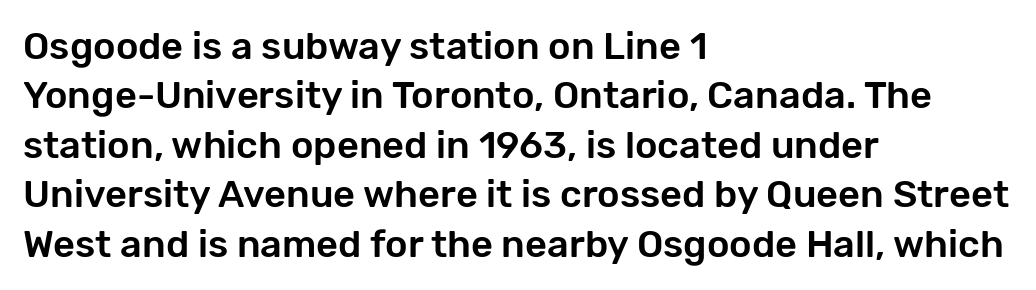
{"serif": "no", "italic": "no", "width": "normal", "stroke_contrast": "low", "x_height": "medium", "monospaced": "no", "underline": "no", "align": "left", "line_spacing": "normal", "line_spacing_ratio": 1.3, "letter_spacing": "normal", "letter_spacing_em": 0.0, "glyph_px": 38}
